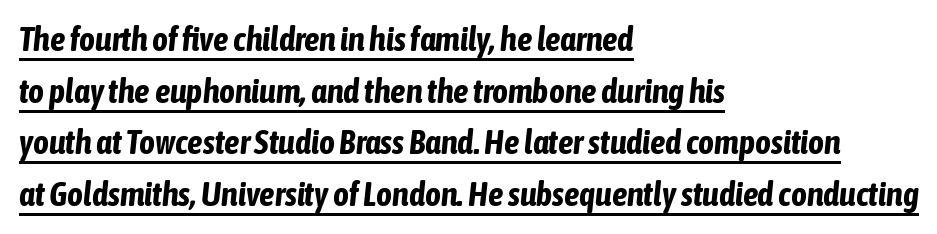
{"italic": "yes", "lean": "right", "slant_degrees": 6, "bold": "yes", "weight": "bold", "width": "condensed", "stroke_contrast": "low", "x_height": "medium", "monospaced": "no", "underline": "yes", "align": "left", "line_spacing": "normal", "line_spacing_ratio": 1.52, "letter_spacing": "normal", "letter_spacing_em": 0.0, "glyph_px": 34}
